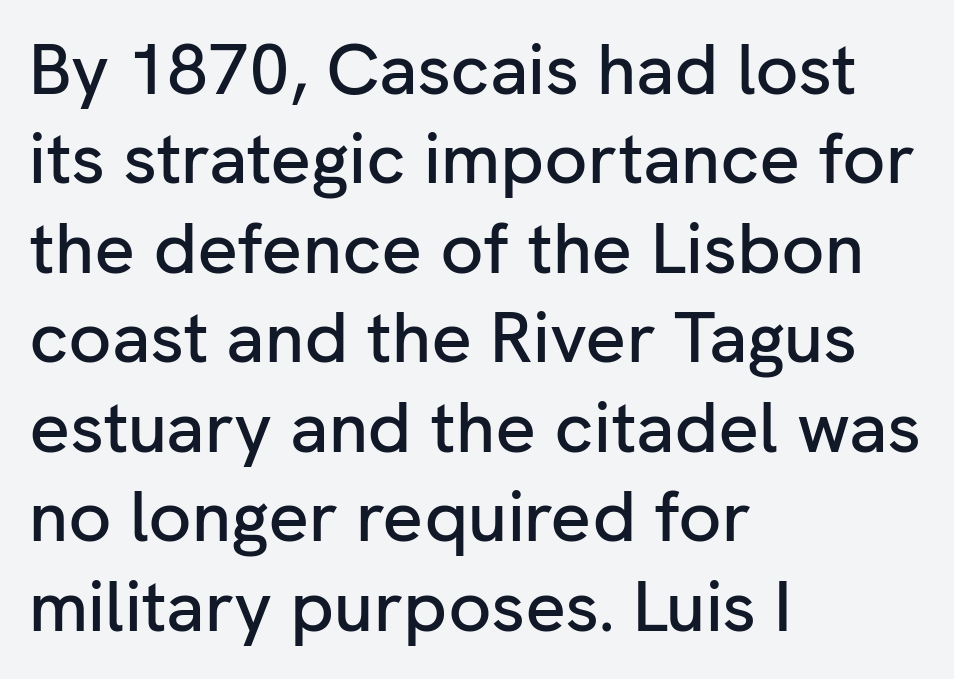
Italic? Not at all — the glyphs are vertical. The lines are quadded left. Spacing verdict: proportional, widths tailored to each character. The passage shown is not underscored anywhere.
